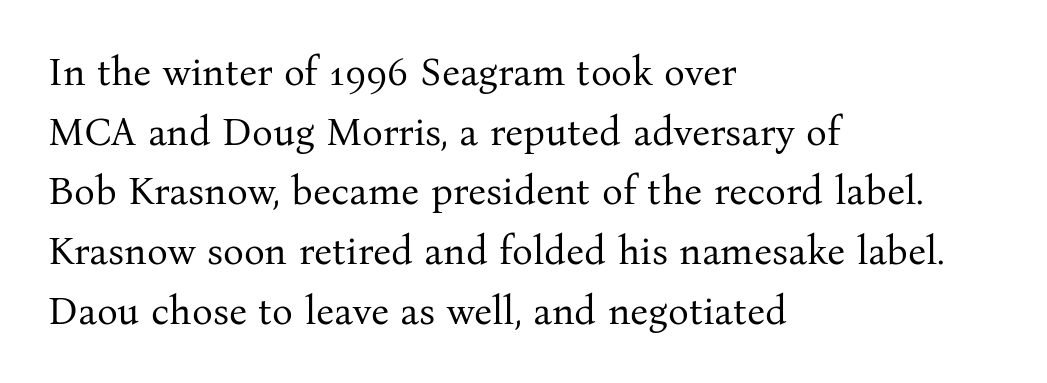
The foot of each line stays bare and open. The font is comparable to plain body text, perhaps lighter. Is this a fixed-width face? No — the glyphs have proportional, varying widths. The rendering anchors every line to the left-hand side. The letterforms sit shoulder to shoulder at normal distance.
